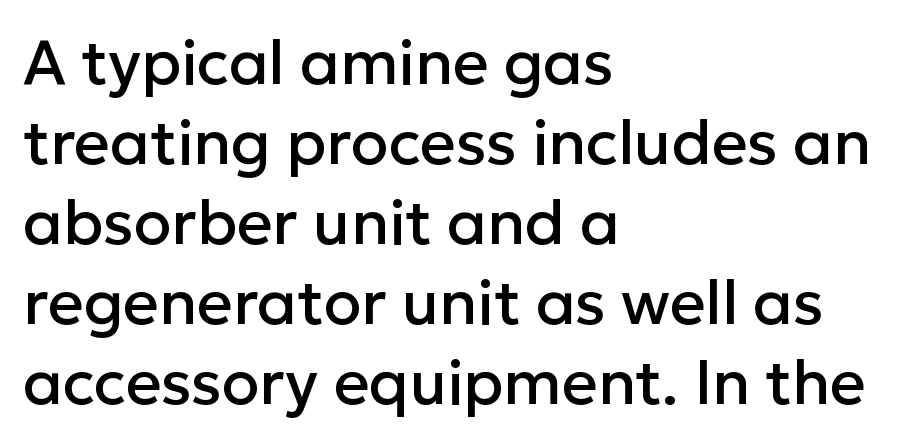
The image shows 62 px sans-serif type, upright; set left-aligned, normal line spacing (1.29x), normal letter spacing, not underlined; low stroke contrast and a medium x-height.
